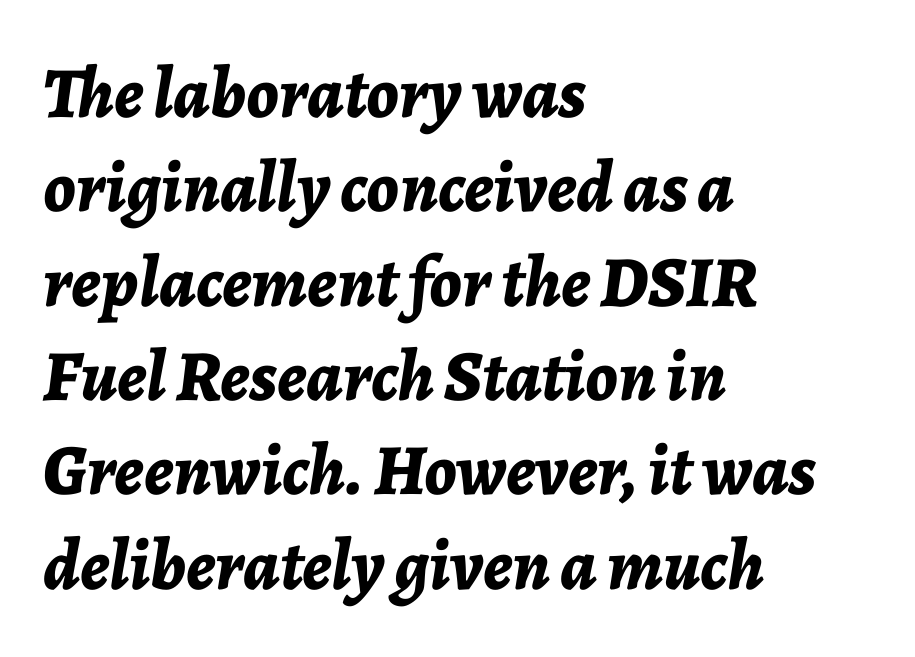
Q: Is the text bold? A: Yes.
Q: Is the text italic (slanted)? A: Yes, it leans right by about 7 degrees.
Q: Is the text underlined? A: No.
Q: How is the paragraph aligned? A: Left-aligned.
Q: Is the spacing between letters normal or unusually wide? A: Normal.
Q: Is the spacing between lines tight, normal or loose? A: Normal.
Q: Width (condensed, normal, or wide)? A: Normal.
Q: Stroke contrast? A: Low.
Q: x-height? A: Medium.
Q: Monospaced? A: No.
